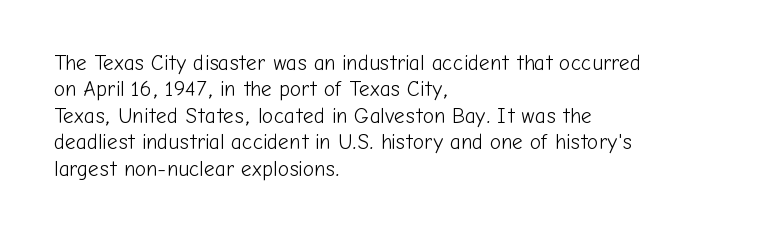
The image shows 21 px text type, upright; set left-aligned, normal line spacing (1.26x), normal letter spacing, not underlined.
